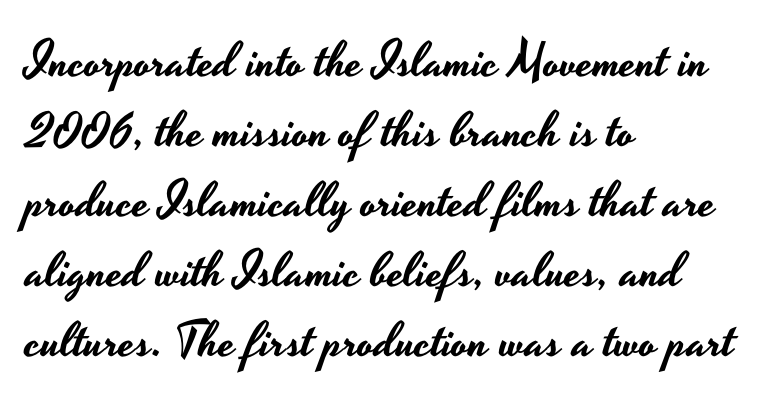
Q: Is the text italic (slanted)? A: Yes.
Q: Is the typeface a serif or a sans-serif typeface? A: Sans-serif.
Q: Is the text underlined? A: No.
Q: How is the paragraph aligned? A: Left-aligned.
Q: Is the spacing between letters normal or unusually wide? A: Normal.
Q: Is the spacing between lines tight, normal or loose? A: Normal.
Q: Width (condensed, normal, or wide)? A: Wide.
Q: Stroke contrast? A: Low.
Q: x-height? A: Small.
Q: Monospaced? A: No.
